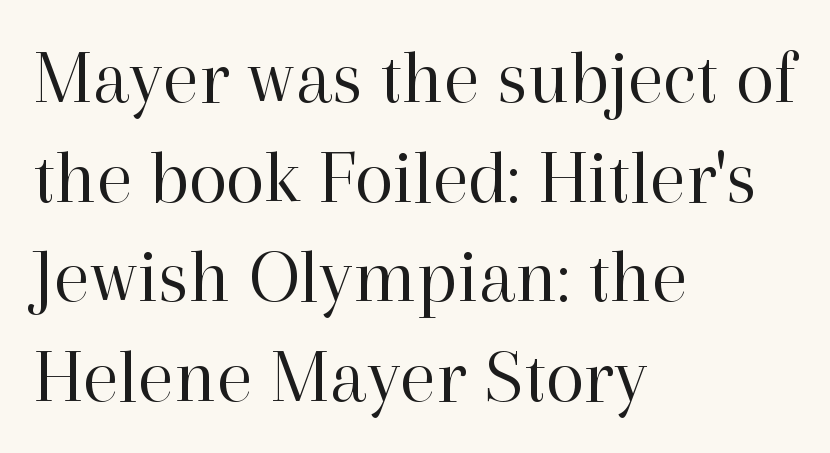
A clean baseline with only descenders dipping below it. Does extra space separate the letters? No, they use regular spacing. Counters stay open thanks to moderate or lighter strokes. Style check: upright. Each letter's strokes conclude with small projecting serifs.
